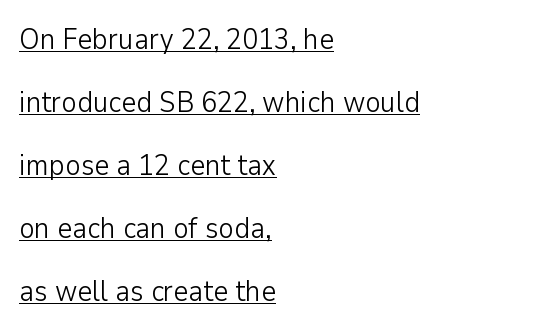
A roman cut, with each character standing at attention. Caption: standard tracking, unaltered. Each line of the rendering has a horizontal stroke beneath the glyphs. Proportional: the letters do not fall into vertical columns. A student would call this left alignment; a typographer would say flush left, rag right. No feet cap the strokes, marking this as sans-serif type.
